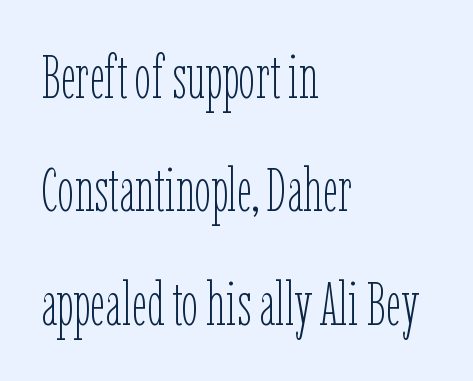
Q: Is the text bold? A: No.
Q: Is the text italic (slanted)? A: No, it is upright.
Q: Is the text underlined? A: No.
Q: How is the paragraph aligned? A: Left-aligned.
Q: Is the spacing between letters normal or unusually wide? A: Normal.
Q: Width (condensed, normal, or wide)? A: Condensed.
Q: Stroke contrast? A: Low.
Q: x-height? A: Medium.
Q: Monospaced? A: No.
